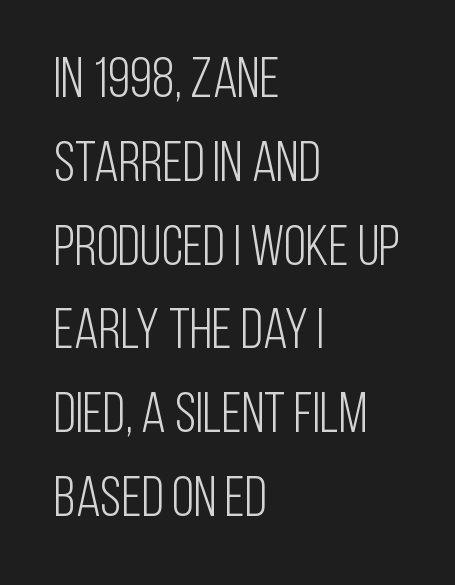
The line-height multiplier appears to be the usual default. Quick note: underline off. The line texture is even and compact thanks to regular tracking. You could not count columns in this text — the font is proportionally spaced. Ascenders rise straight up at ninety degrees.
